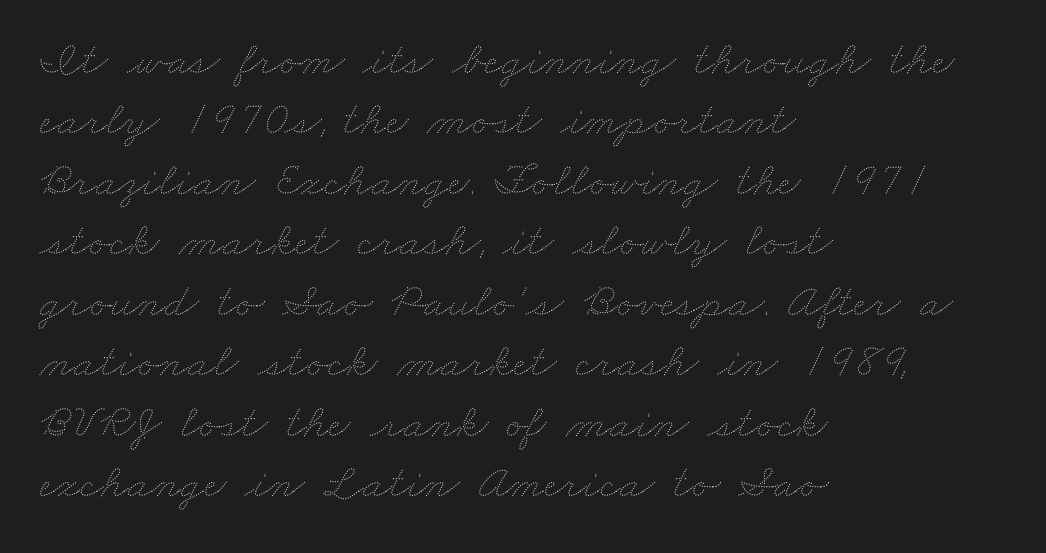
Unmarked baselines from the first word to the last. Each letter keeps its own natural width here, so spacing adapts to shape. This sample is left-justified, so line endings fall wherever the words run out. A typesetter would call this zero additional tracking. The font sits on the lighter half of the weight spectrum, regular included. Students, observe: this is what conventionally led text looks like.
